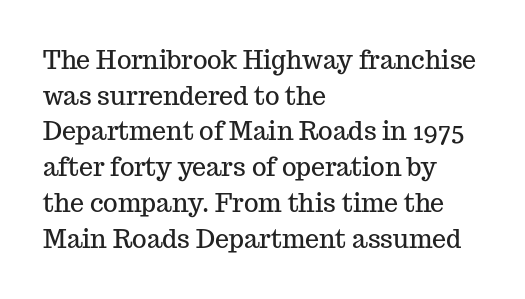
Q: Is the text italic (slanted)? A: No, it is upright.
Q: Is the text underlined? A: No.
Q: How is the paragraph aligned? A: Left-aligned.
Q: Is the spacing between letters normal or unusually wide? A: Normal.
Q: Is the spacing between lines tight, normal or loose? A: Normal.
